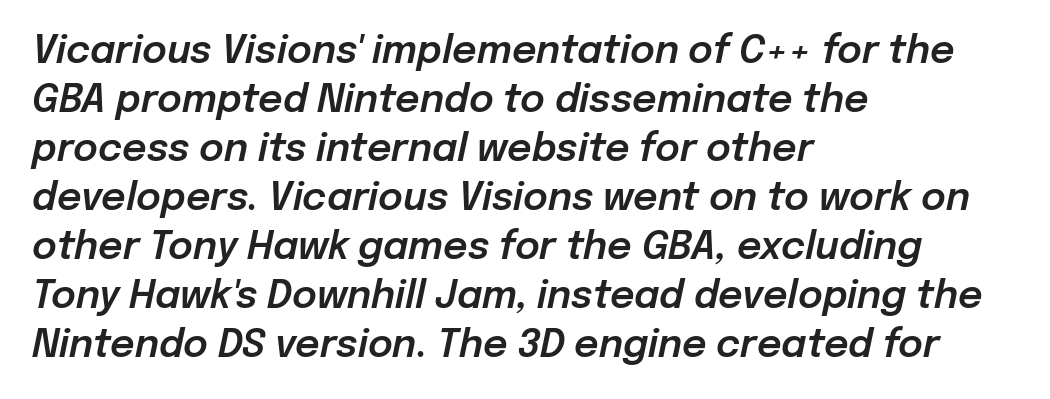
The typesetter chose a ragged-right arrangement here. Interline gaps are of average width in this sample. Think of a printed novel: that variable character pitch is what you see here. Observe the lean: these are italic letterforms. The gap between lines stays unmarked. The tracking reads as untouched default to a designer's eye.
